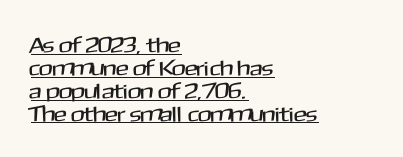
Q: Is the text italic (slanted)? A: No, it is upright.
Q: Is the text underlined? A: Yes.
Q: How is the paragraph aligned? A: Left-aligned.
Q: Is the spacing between letters normal or unusually wide? A: Normal.
Q: Is the spacing between lines tight, normal or loose? A: Tight.
